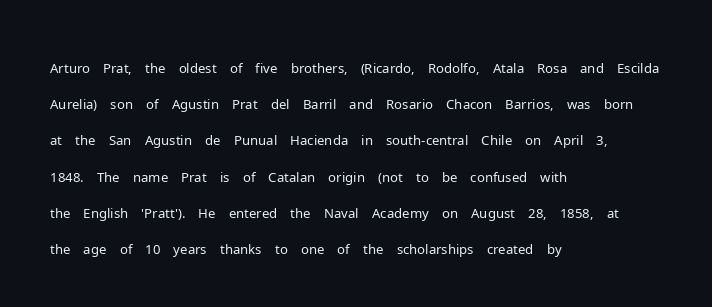
Q: Is the text bold? A: No.
Q: Is the text italic (slanted)? A: No, it is upright.
Q: Is the text underlined? A: No.
Q: How is the paragraph aligned? A: Left-aligned.
Q: Is the spacing between letters normal or unusually wide? A: Normal.
Q: Is the spacing between lines tight, normal or loose? A: Normal.
